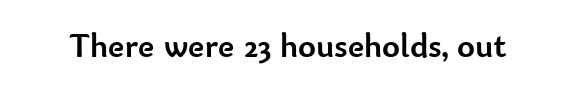
The type is set solid horizontally, with unmodified tracking. Weight: bold. Italic: no, the glyphs are upright roman. The face used here is proportionally spaced, like ordinary book or web type. Check the space under the baseline: it is left empty.
